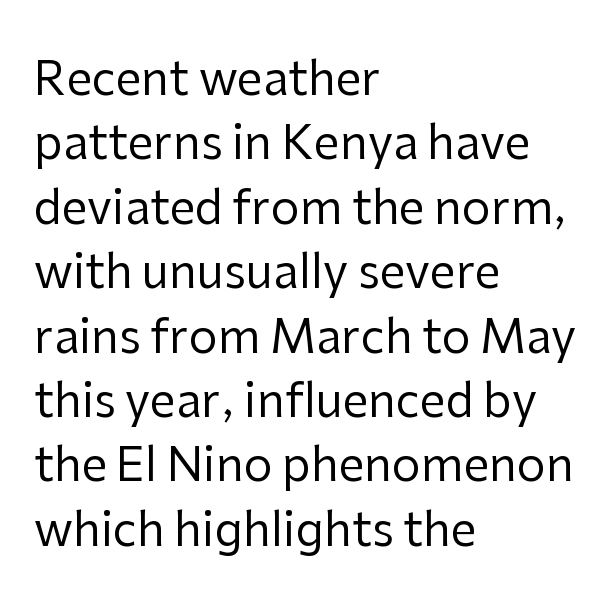
Notice how descenders clear the ascenders below comfortably — that's standard leading. Stem width sits at or under what a default text font uses. The strip under each line holds only bare page. Is the letter spacing exaggerated? No — it looks like the ordinary default.
